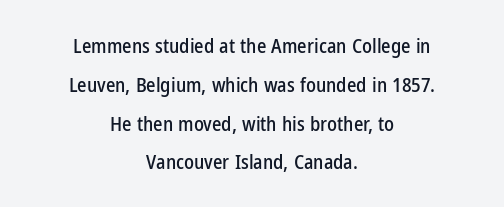
Q: Is the text italic (slanted)? A: No, it is upright.
Q: Is the text underlined? A: No.
Q: How is the paragraph aligned? A: Centered.
Q: Is the spacing between letters normal or unusually wide? A: Normal.
Q: Is the spacing between lines tight, normal or loose? A: Loose.
